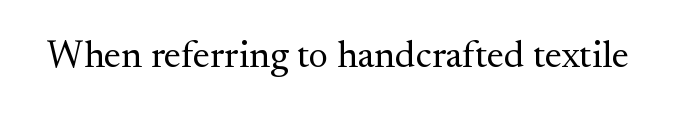
{"serif": "yes", "italic": "no", "bold": "no", "weight": "regular", "width": "normal", "stroke_contrast": "medium", "x_height": "small", "monospaced": "no", "underline": "no", "letter_spacing": "normal", "letter_spacing_em": 0.0, "glyph_px": 38}
